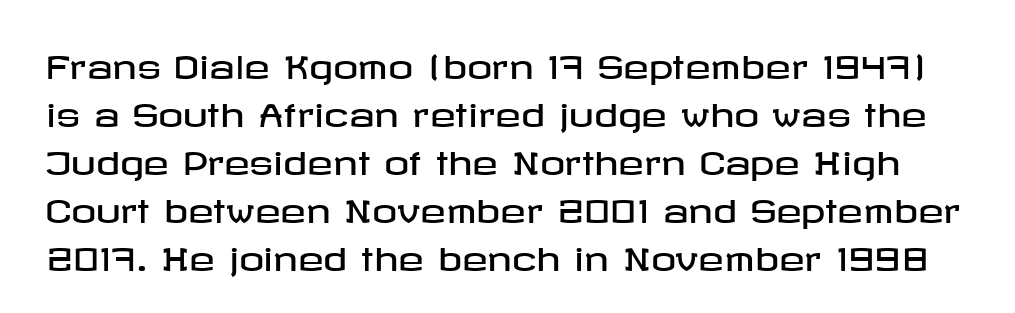
The image shows 31 px wide sans-serif type, upright; set normal line spacing (1.55x), normal letter spacing, not underlined; low stroke contrast and a medium x-height.
